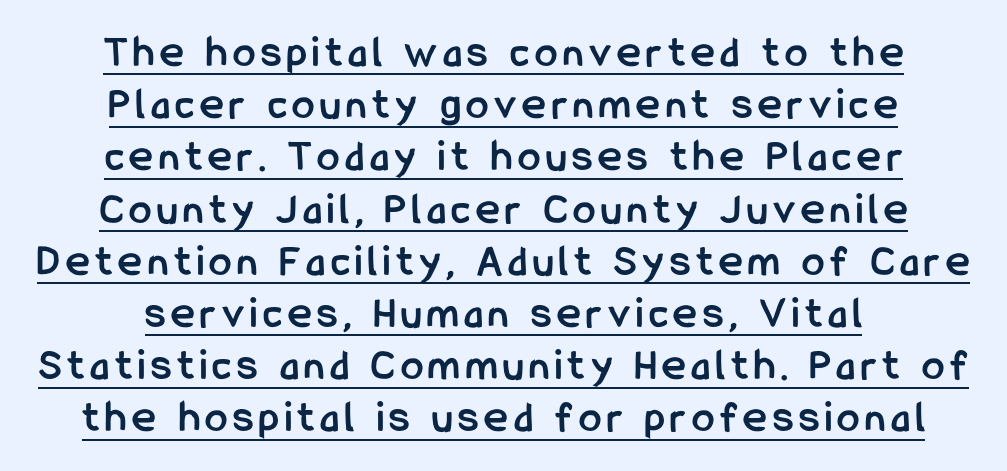
Caption: multi-line text, centered on the measure. The passage shown is typed in a proportional face where columns would drift. The letters carry no serifs — their stems end cleanly without finishing strokes. Is there an underline? Yes — a line sits under the letters.
